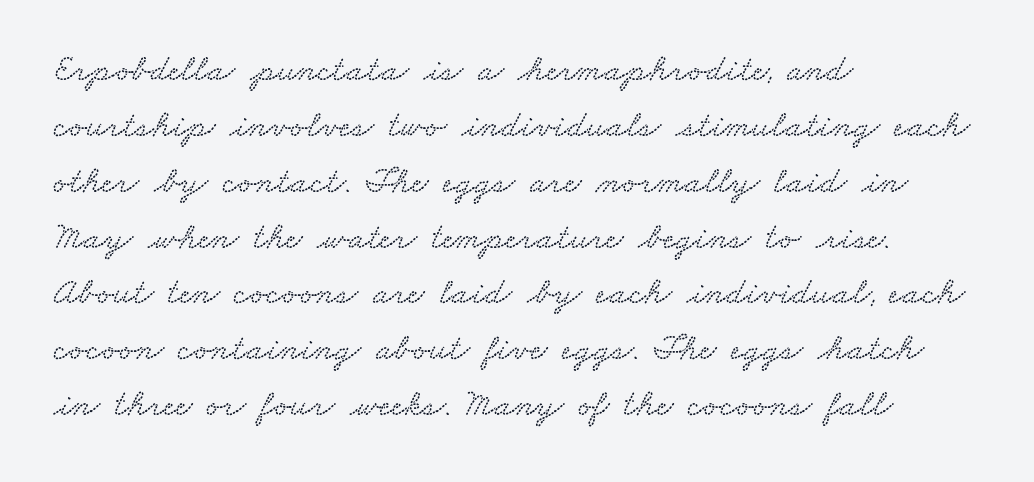
The image shows 37 px wide type; set left-aligned, normal line spacing (1.51x), normal letter spacing, not underlined; low stroke contrast and a small x-height.
